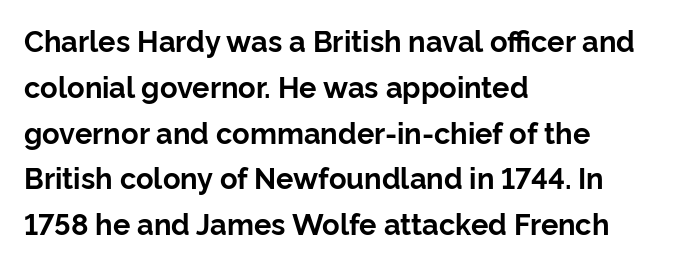
{"serif": "no", "italic": "no", "bold": "yes", "weight": "bold", "width": "normal", "stroke_contrast": "low", "x_height": "medium", "monospaced": "no", "underline": "no", "align": "left", "line_spacing": "normal", "line_spacing_ratio": 1.58, "letter_spacing": "normal", "letter_spacing_em": 0.0, "glyph_px": 29}
